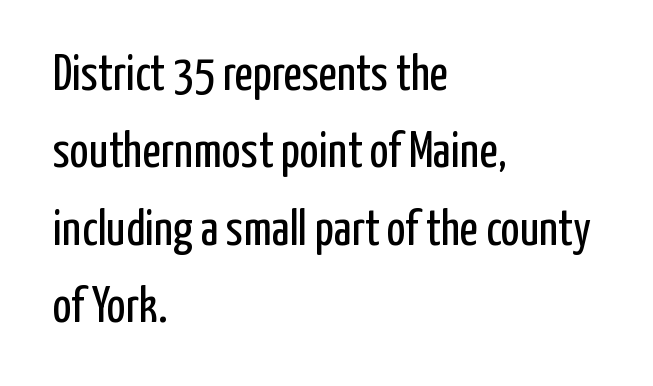
This sample uses a sans-serif face. These glyphs show unthickened strokes, regular width or finer. Leftover space on each line is placed entirely after the last word. A normal amount of white space separates one row of letters from the next. Observe the ordinary spacing: letters are neighbours, not strangers. Has an underline been added? It has not.
